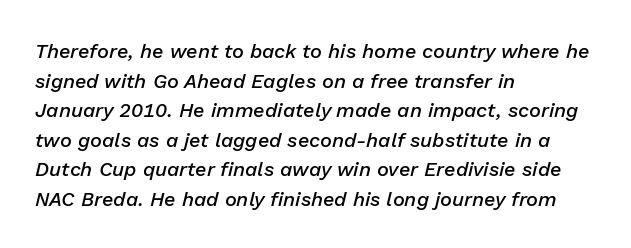
Q: Is the text bold? A: Semi-bold.
Q: Is the text italic (slanted)? A: Yes, it leans right by about 13 degrees.
Q: Is the text underlined? A: No.
Q: How is the paragraph aligned? A: Left-aligned.
Q: Is the spacing between letters normal or unusually wide? A: Normal.
Q: Is the spacing between lines tight, normal or loose? A: Normal.
